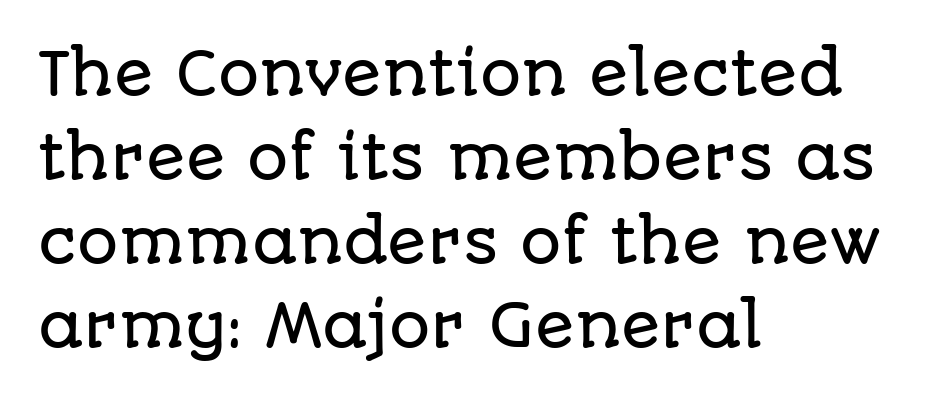
The image shows 58 px sans-serif type, upright; set left-aligned, normal line spacing (1.45x), normal letter spacing, not underlined; low stroke contrast and a large x-height.
